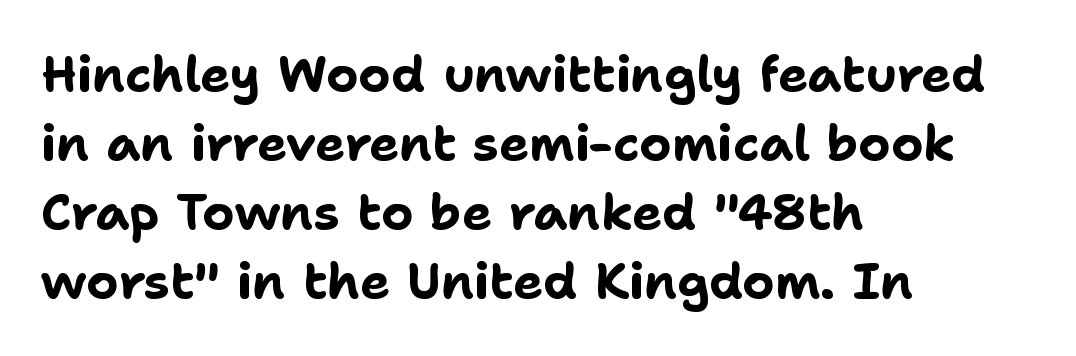
{"serif": "no", "italic": "no", "bold": "yes", "weight": "bold", "width": "normal", "stroke_contrast": "low", "x_height": "medium", "monospaced": "no", "underline": "no", "align": "left", "line_spacing": "normal", "line_spacing_ratio": 1.38, "letter_spacing": "normal", "letter_spacing_em": 0.0, "glyph_px": 50}
